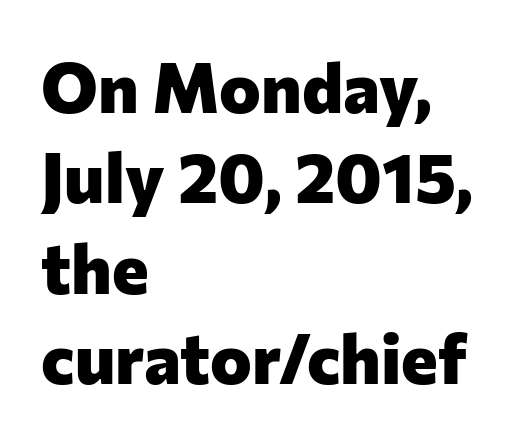
The line texture is even and compact thanks to regular tracking. Type without underlining. Nope, not italic — everything's standing straight. A typesetter would call this proportional, since set widths differ per character. Caption: bold face, heavy strokes.
